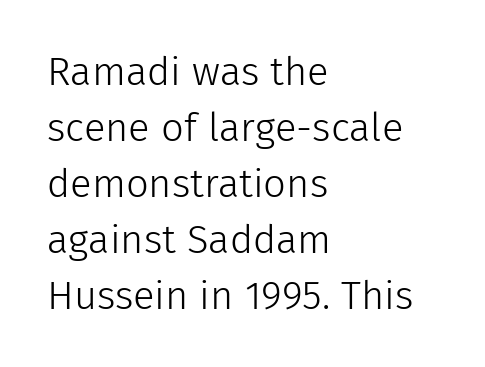
{"serif": "no", "italic": "no", "bold": "no", "weight": "light", "width": "normal", "stroke_contrast": "low", "x_height": "medium", "monospaced": "no", "underline": "no", "align": "left", "line_spacing": "normal", "line_spacing_ratio": 1.4, "letter_spacing": "normal", "letter_spacing_em": 0.0, "glyph_px": 40}
